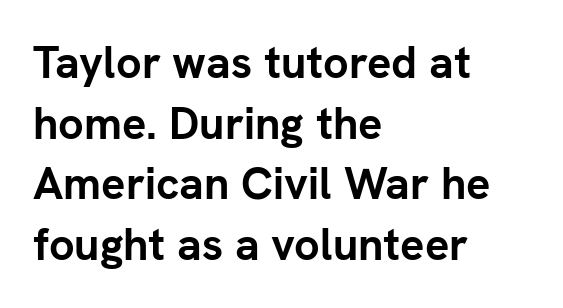
The image shows 45 px semibold sans-serif type, upright; set left-aligned, normal line spacing (1.35x), normal letter spacing, not underlined; low stroke contrast and a medium x-height.
